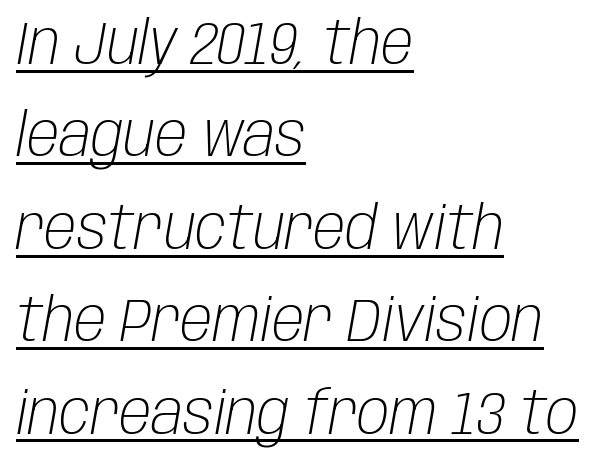
The image shows 60 px light, condensed type, italic (leaning right); set left-aligned, normal line spacing (1.54x), normal letter spacing, underlined; low stroke contrast and a large x-height.
